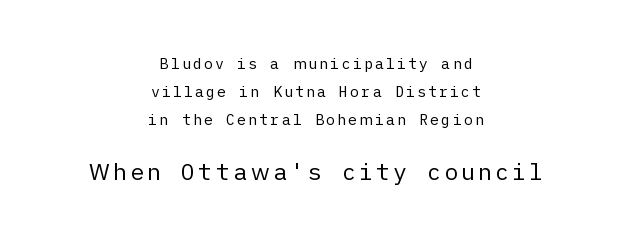
{"italic": "no", "bold": "no", "underline": "no", "align": "center", "line_spacing_ratio": 1.87, "larger_block": "second", "size_ratio": 1.53, "glyph_px": 23}
